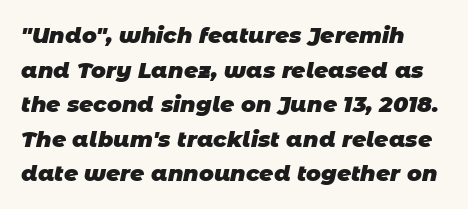
Q: Is the text bold? A: Yes.
Q: Is the text underlined? A: No.
Q: How is the paragraph aligned? A: Left-aligned.
Q: Is the spacing between letters normal or unusually wide? A: Normal.
Q: Is the spacing between lines tight, normal or loose? A: Normal.
